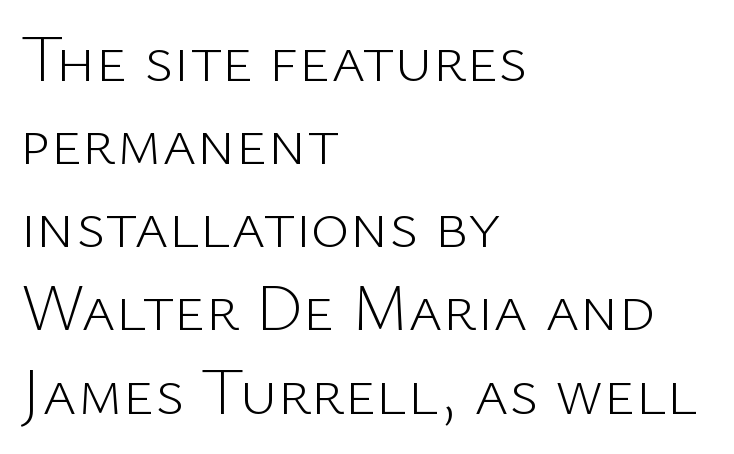
Default kerning and tracking; the words read as compact shapes. Caption: face not bold, strokes unweighted. Proportional: the letters do not fall into vertical columns. Regular leading. Left-aligned paragraph, ragged on the right. The passage shown is not underscored anywhere.
